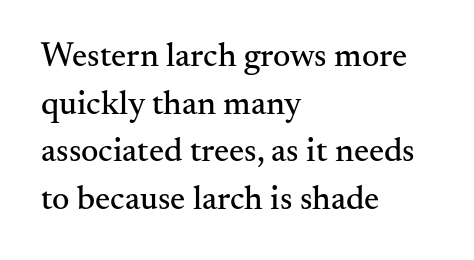
The text was rendered using a seriffed face with decorative stroke endings. Looks like regular typesetting: each glyph gets only the width it needs. Honestly, the letter spacing is just normal — you wouldn't notice it. The specimen reads as upright at a glance. Teacher's note: observe the even left margin — that is flush-left alignment. The foot of each line stays bare and open.
